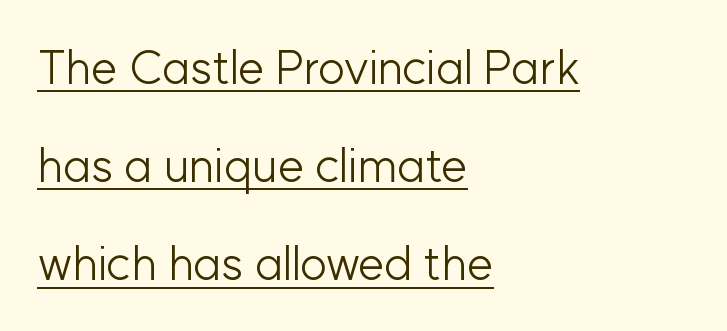
Unlike a traditional serif, this face leaves its strokes unadorned. The paragraph shown leans on its left margin. This rendering leaves character spacing at its baseline value. The letters advance in unequal steps, a hallmark of proportional type.
